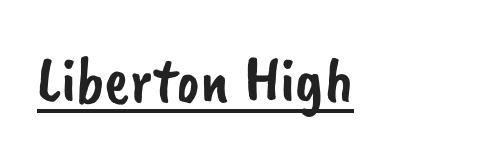
Q: Is the typeface a serif or a sans-serif typeface? A: Sans-serif.
Q: Is the text underlined? A: Yes.
Q: Is the spacing between letters normal or unusually wide? A: Normal.
Q: Width (condensed, normal, or wide)? A: Normal.
Q: Stroke contrast? A: Low.
Q: x-height? A: Small.
Q: Monospaced? A: No.
